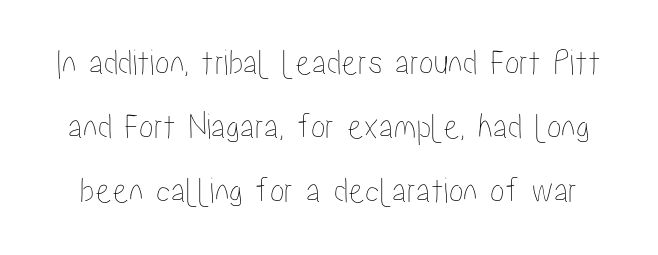
No italicization has been applied; the sample stays upright. Only glyphs here, with clear space below each row. Looks like regular typesetting: each glyph gets only the width it needs. The face used here is rendered with its standard letterfit.
